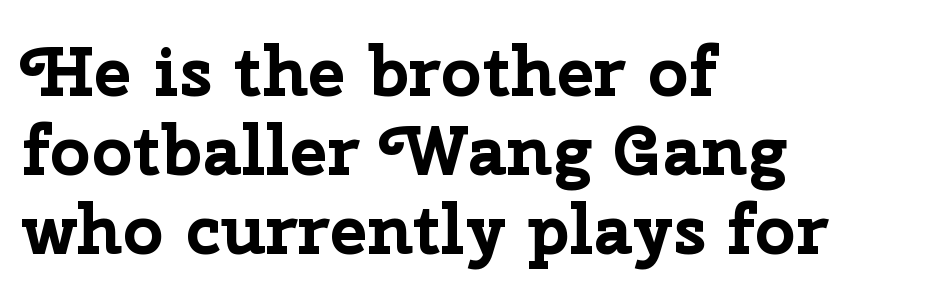
Posture: vertical. The letters sit at their default tracking, neither squeezed nor spread. The passage shown is typeset with a sans-serif family. All the whitespace from short lines collects on the right.
